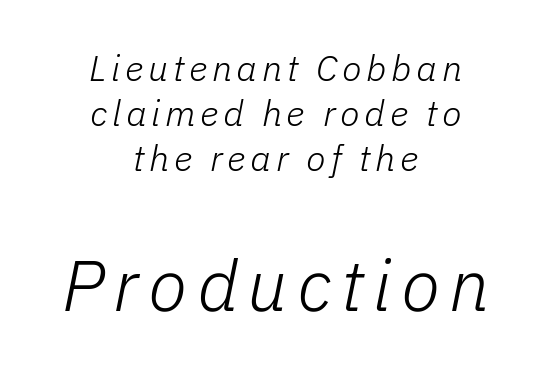
{"italic": "yes", "lean": "right", "slant_degrees": 11, "bold": "no", "weight": "light", "width": "normal", "stroke_contrast": "low", "x_height": "medium", "monospaced": "no", "underline": "no", "align": "center", "line_spacing": "normal", "line_spacing_ratio": 1.25, "larger_block": "second", "size_ratio": 2.0, "glyph_px": 72}
